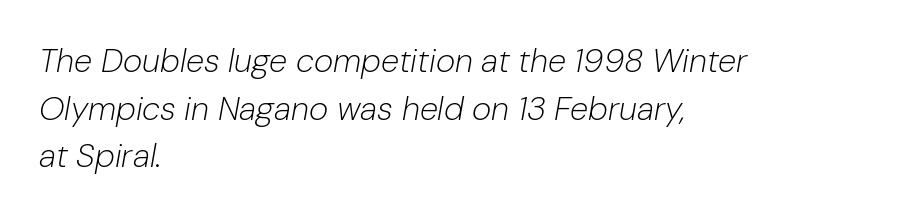
The image shows 33 px light type, italic (leaning right); set left-aligned, normal line spacing (1.44x), normal letter spacing, not underlined; low stroke contrast and a medium x-height.
